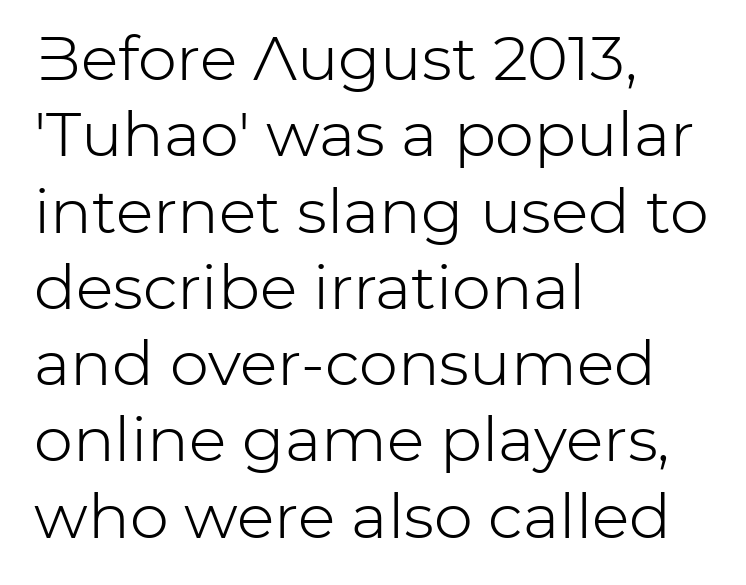
The image shows 62 px light sans-serif type, upright; set left-aligned, line spacing 1.23x, normal letter spacing, not underlined; low stroke contrast and a medium x-height.
